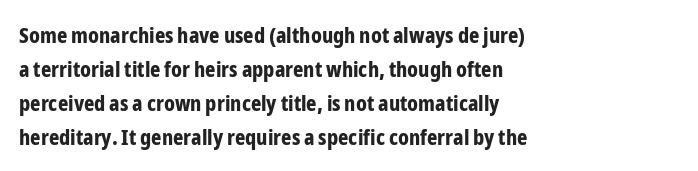
The image shows 22 px bold type, upright; set left-aligned, normal line spacing (1.54x), normal letter spacing, not underlined.
